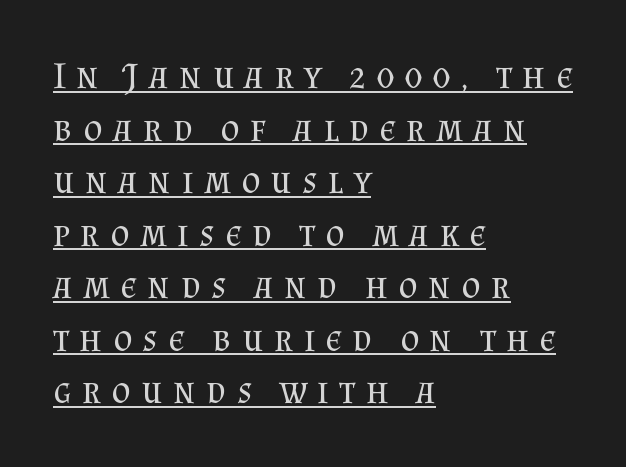
Q: Is the text bold? A: No.
Q: Is the text italic (slanted)? A: No, it is upright.
Q: Is the typeface a serif or a sans-serif typeface? A: Serif.
Q: Is the text underlined? A: Yes.
Q: How is the paragraph aligned? A: Left-aligned.
Q: Is the spacing between letters normal or unusually wide? A: Unusually wide.
Q: Is the spacing between lines tight, normal or loose? A: Normal.
Q: Width (condensed, normal, or wide)? A: Normal.
Q: Stroke contrast? A: Medium.
Q: x-height? A: Small.
Q: Monospaced? A: No.
